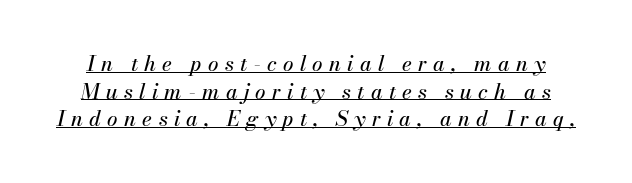
{"italic": "yes", "lean": "right", "slant_degrees": 13, "underline": "yes", "line_spacing": "normal", "line_spacing_ratio": 1.31, "letter_spacing": "wide", "letter_spacing_em": 0.3, "glyph_px": 21}
